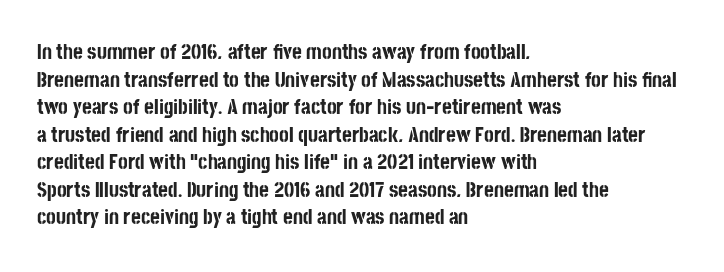
{"italic": "no", "bold": "yes", "underline": "no", "align": "left", "line_spacing": "normal", "line_spacing_ratio": 1.31, "letter_spacing": "normal", "letter_spacing_em": 0.0, "glyph_px": 21}
